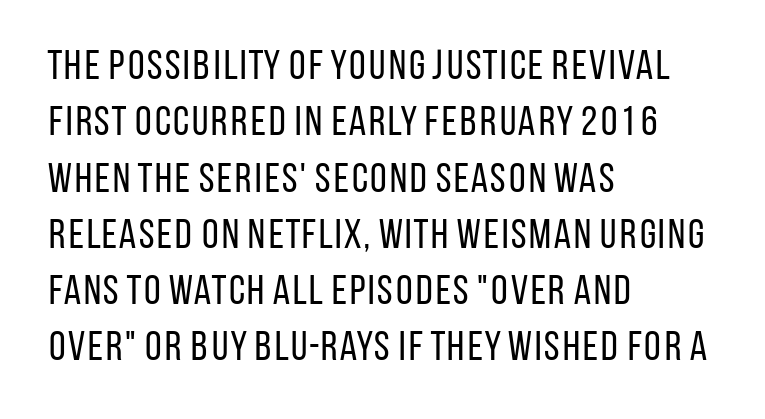
A clean baseline with only descenders dipping below it. All the whitespace from short lines collects on the right. Varying glyph widths throughout — classic text-font behaviour. The passage shown is typeset with a sans-serif family. No extra tracking has been applied to these lines.
